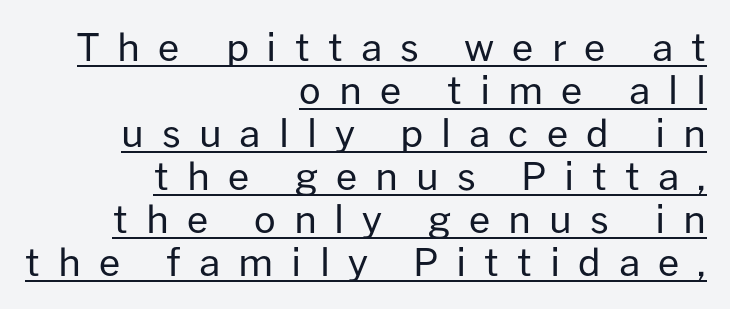
The image shows 38 px regular-weight sans-serif type, upright; set right-aligned, tight line spacing (1.13x), unusually wide letter spacing (+0.47 em), underlined; low stroke contrast and a medium x-height.
